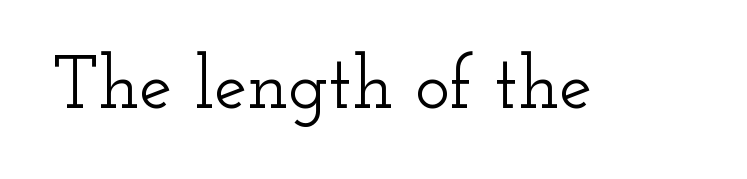
Q: Is the text italic (slanted)? A: No, it is upright.
Q: Is the typeface a serif or a sans-serif typeface? A: Serif.
Q: Is the text underlined? A: No.
Q: Is the spacing between letters normal or unusually wide? A: Normal.
Q: Width (condensed, normal, or wide)? A: Wide.
Q: Stroke contrast? A: Low.
Q: x-height? A: Small.
Q: Monospaced? A: No.
